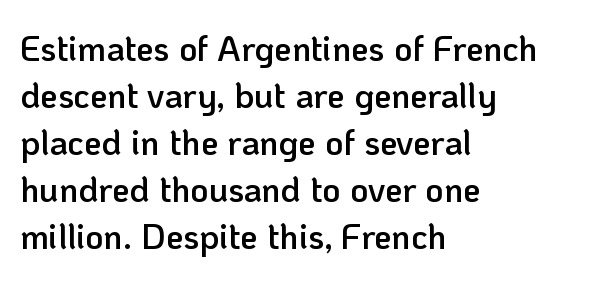
Q: Is the text bold? A: Semi-bold.
Q: Is the text italic (slanted)? A: No, it is upright.
Q: Is the typeface a serif or a sans-serif typeface? A: Sans-serif.
Q: Is the text underlined? A: No.
Q: How is the paragraph aligned? A: Left-aligned.
Q: Is the spacing between letters normal or unusually wide? A: Normal.
Q: Is the spacing between lines tight, normal or loose? A: Normal.
Q: Width (condensed, normal, or wide)? A: Normal.
Q: Stroke contrast? A: Low.
Q: x-height? A: Medium.
Q: Monospaced? A: No.
